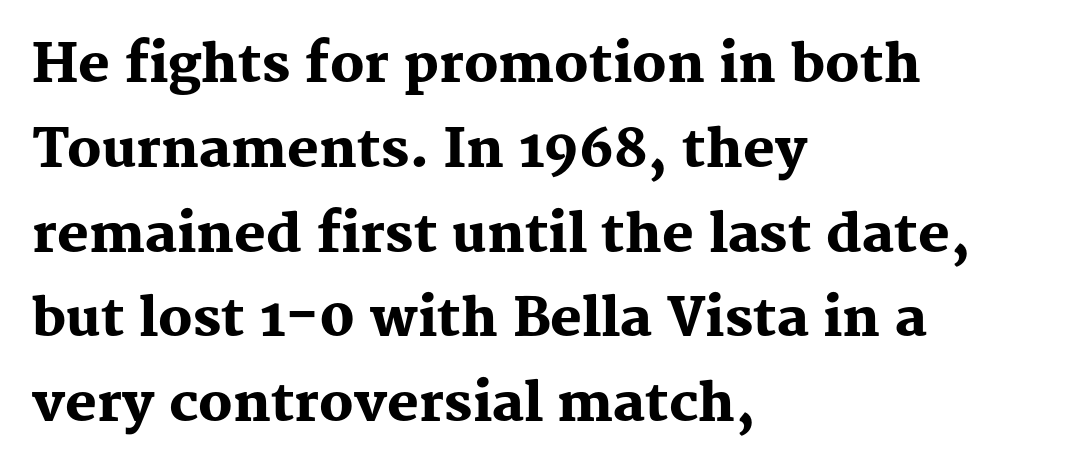
The letters stand upright; this is a roman face. Notice how descenders clear the ascenders below comfortably — that's standard leading. Serif or sans? Serif — the stroke terminals have little feet. Character widths vary here, with narrow letters taking less room than wide ones. The face used here has the dense, thick strokes of a bold.
